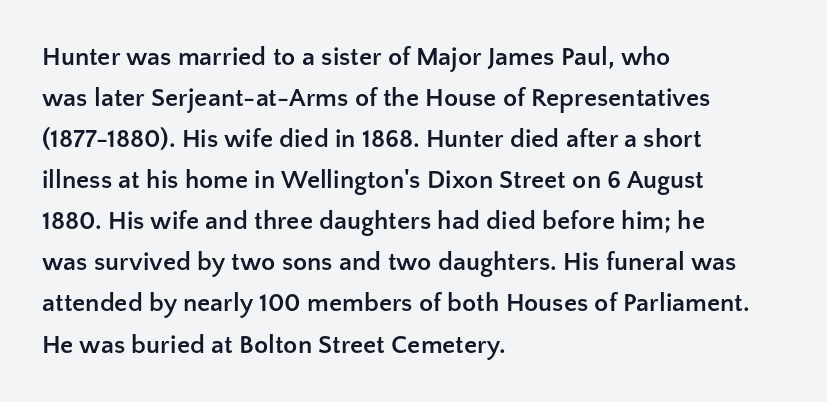
{"italic": "no", "bold": "yes", "underline": "no", "align": "left", "line_spacing": "normal", "line_spacing_ratio": 1.58, "letter_spacing": "normal", "letter_spacing_em": 0.0, "glyph_px": 26}
